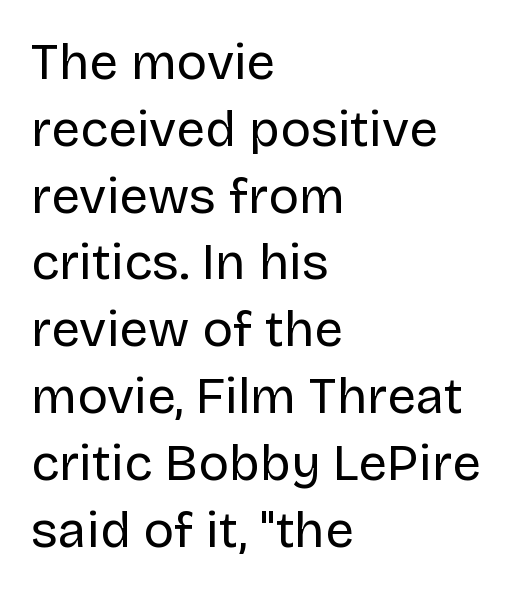
The image shows 51 px regular-weight sans-serif type, upright; set left-aligned, normal line spacing (1.31x), normal letter spacing, not underlined; low stroke contrast and a large x-height.
